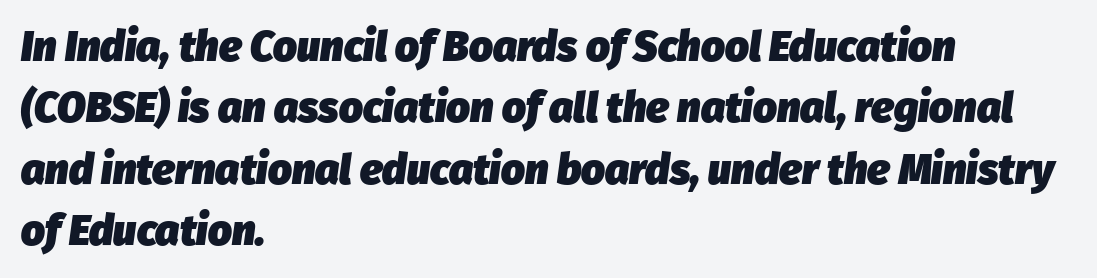
The image shows 42 px heavy type, italic (leaning right); set left-aligned, normal line spacing (1.46x), normal letter spacing, not underlined; low stroke contrast and a medium x-height.
